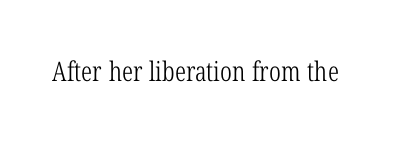
Q: Is the text bold? A: No.
Q: Is the text underlined? A: No.
Q: Is the spacing between letters normal or unusually wide? A: Normal.
